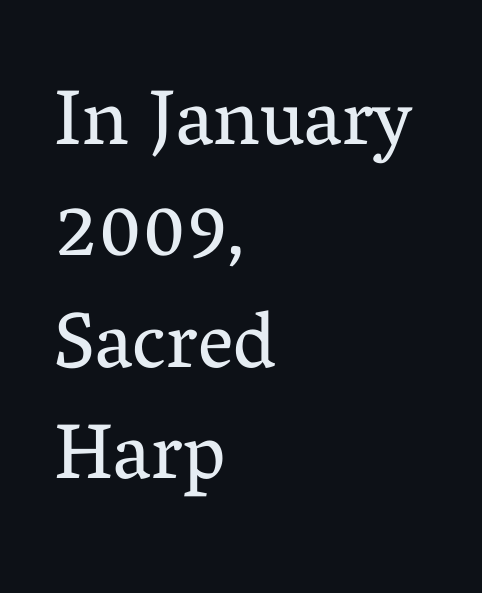
Q: Is the text bold? A: No.
Q: Is the text italic (slanted)? A: No, it is upright.
Q: Is the typeface a serif or a sans-serif typeface? A: Serif.
Q: Is the text underlined? A: No.
Q: How is the paragraph aligned? A: Left-aligned.
Q: Is the spacing between letters normal or unusually wide? A: Normal.
Q: Is the spacing between lines tight, normal or loose? A: Normal.
Q: Width (condensed, normal, or wide)? A: Normal.
Q: Stroke contrast? A: Medium.
Q: x-height? A: Medium.
Q: Monospaced? A: No.
